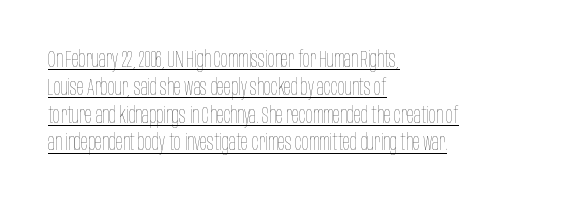
This sample uses an upright cut, with every glyph sitting square on the baseline. The type is set solid horizontally, with unmodified tracking. Nothing heavy about these letters — not bold at all. Like a heading marked for emphasis, these lines bear an underscore. One-word summary of the alignment: left.
